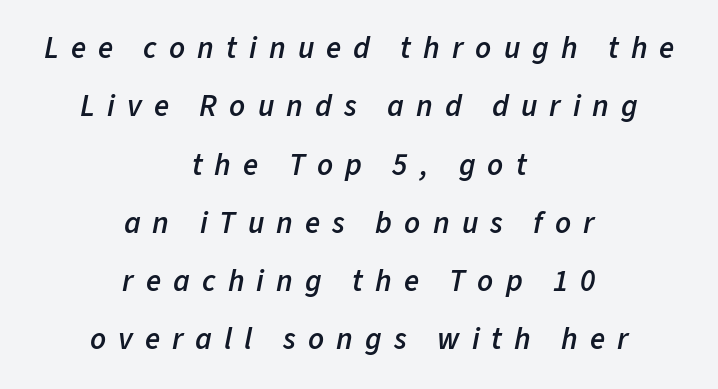
The image shows 31 px semibold type, italic (leaning right); set centered, line spacing 1.88x, unusually wide letter spacing (+0.39 em), not underlined; low stroke contrast and a medium x-height.
